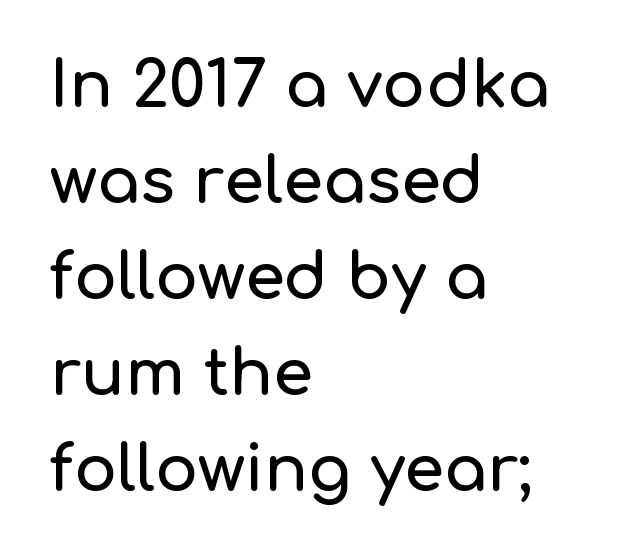
Q: Is the text italic (slanted)? A: No, it is upright.
Q: Is the typeface a serif or a sans-serif typeface? A: Sans-serif.
Q: Is the text underlined? A: No.
Q: How is the paragraph aligned? A: Left-aligned.
Q: Is the spacing between letters normal or unusually wide? A: Normal.
Q: Is the spacing between lines tight, normal or loose? A: Normal.
Q: Width (condensed, normal, or wide)? A: Normal.
Q: Stroke contrast? A: Low.
Q: x-height? A: Medium.
Q: Monospaced? A: No.
